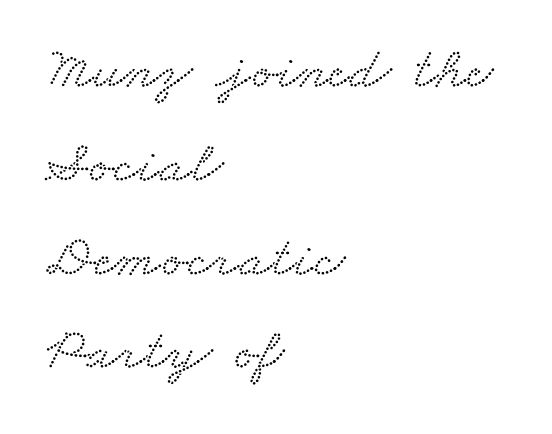
Students, note that the glyphs here touch the page at normal intervals. The gap between lines stays unmarked. Horizontally, the lines are justified to the leading edge only. Is there much room between lines? A standard amount, neither cramped nor airy. This sample has the flowing, uneven cadence of proportional lettering.
